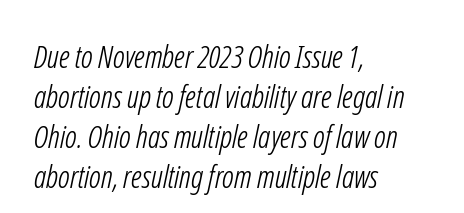
{"serif": "no", "bold": "no", "weight": "light", "width": "condensed", "stroke_contrast": "low", "x_height": "medium", "monospaced": "no", "underline": "no", "align": "left", "line_spacing": "normal", "line_spacing_ratio": 1.29, "letter_spacing": "normal", "letter_spacing_em": 0.0, "glyph_px": 31}
